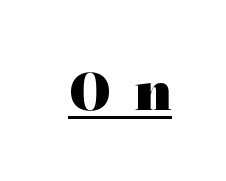
Q: Is the text bold? A: Yes.
Q: Is the text italic (slanted)? A: No, it is upright.
Q: Is the typeface a serif or a sans-serif typeface? A: Serif.
Q: Is the text underlined? A: Yes.
Q: Is the spacing between letters normal or unusually wide? A: Unusually wide.
Q: Width (condensed, normal, or wide)? A: Wide.
Q: Stroke contrast? A: Medium.
Q: x-height? A: Medium.
Q: Monospaced? A: No.
